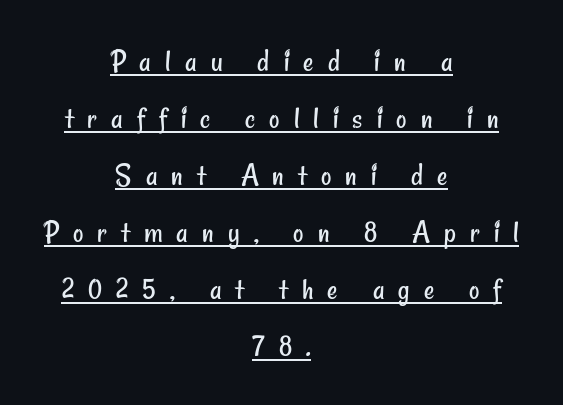
The image shows 32 px regular-weight, condensed sans-serif type; set centered, line spacing 1.78x, unusually wide letter spacing (+0.44 em), underlined; low stroke contrast and a small x-height.
